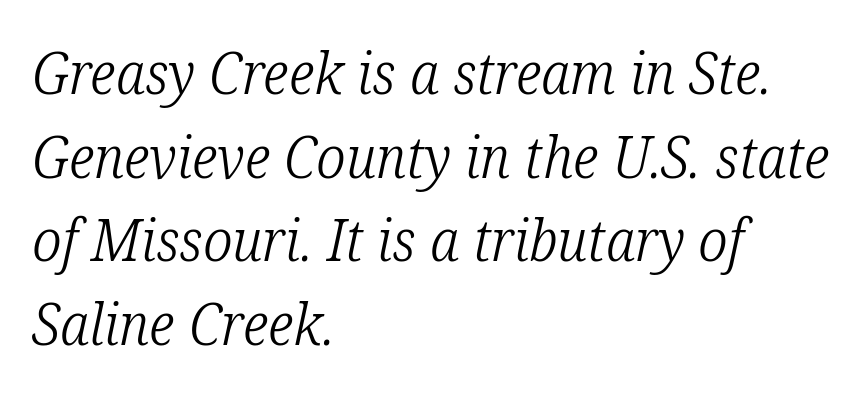
Q: Is the text bold? A: No.
Q: Is the text italic (slanted)? A: Yes, it leans right by about 12 degrees.
Q: Is the typeface a serif or a sans-serif typeface? A: Serif.
Q: Is the text underlined? A: No.
Q: How is the paragraph aligned? A: Left-aligned.
Q: Is the spacing between letters normal or unusually wide? A: Normal.
Q: Is the spacing between lines tight, normal or loose? A: Normal.
Q: Width (condensed, normal, or wide)? A: Condensed.
Q: Stroke contrast? A: Low.
Q: x-height? A: Medium.
Q: Monospaced? A: No.
